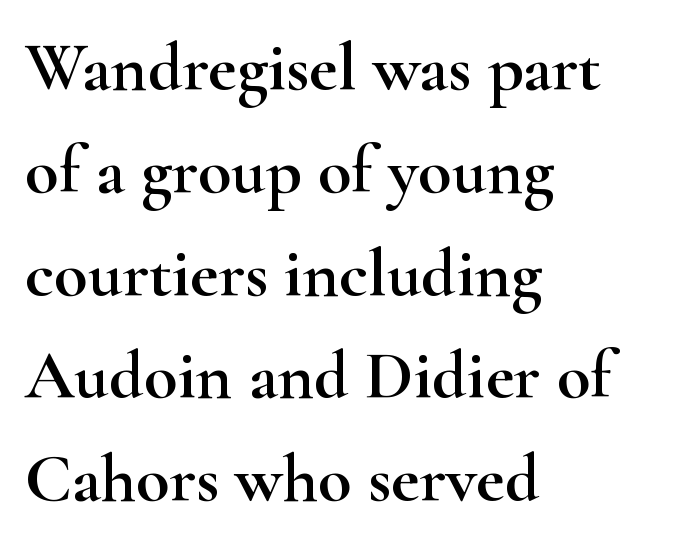
{"serif": "yes", "italic": "no", "width": "wide", "stroke_contrast": "high", "x_height": "small", "monospaced": "no", "underline": "no", "align": "left", "line_spacing": "normal", "line_spacing_ratio": 1.49, "letter_spacing": "normal", "letter_spacing_em": 0.0, "glyph_px": 69}
